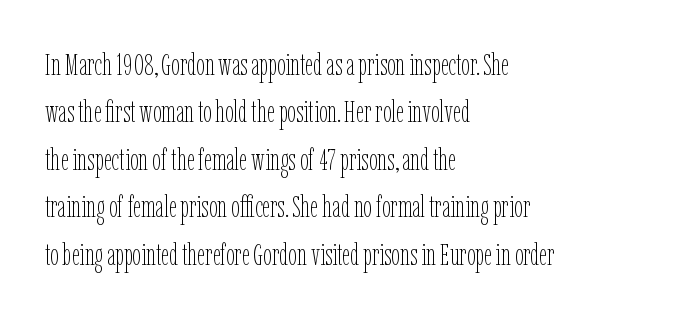
{"italic": "no", "bold": "no", "weight": "thin", "width": "condensed", "stroke_contrast": "low", "x_height": "medium", "monospaced": "no", "underline": "no", "align": "left", "line_spacing": "normal", "line_spacing_ratio": 1.53, "letter_spacing": "normal", "letter_spacing_em": 0.0, "glyph_px": 31}
